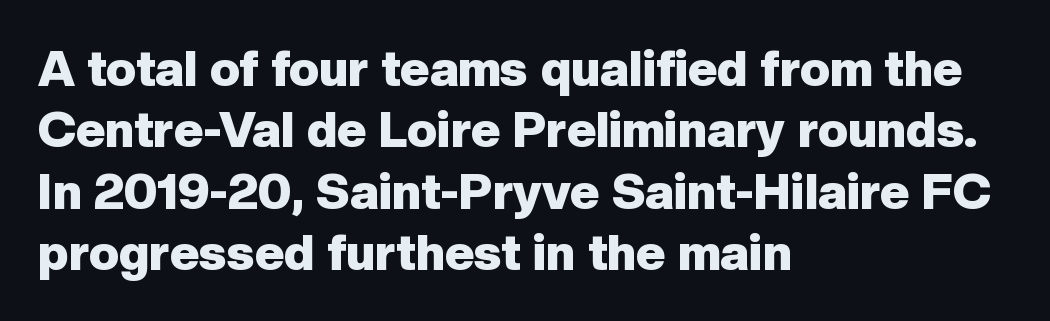
{"serif": "no", "italic": "no", "bold": "yes", "weight": "heavy", "width": "normal", "stroke_contrast": "low", "x_height": "medium", "monospaced": "no", "underline": "no", "align": "left", "line_spacing_ratio": 1.23, "letter_spacing": "normal", "letter_spacing_em": 0.0, "glyph_px": 50}
